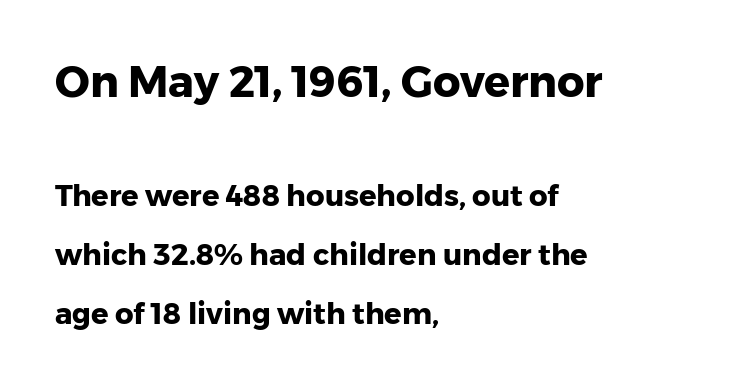
The image shows 43 px heavy sans-serif type, upright; set left-aligned, loose line spacing (2.04x), normal letter spacing, not underlined; the first (top) block is 1.48x larger; low stroke contrast and a medium x-height.
